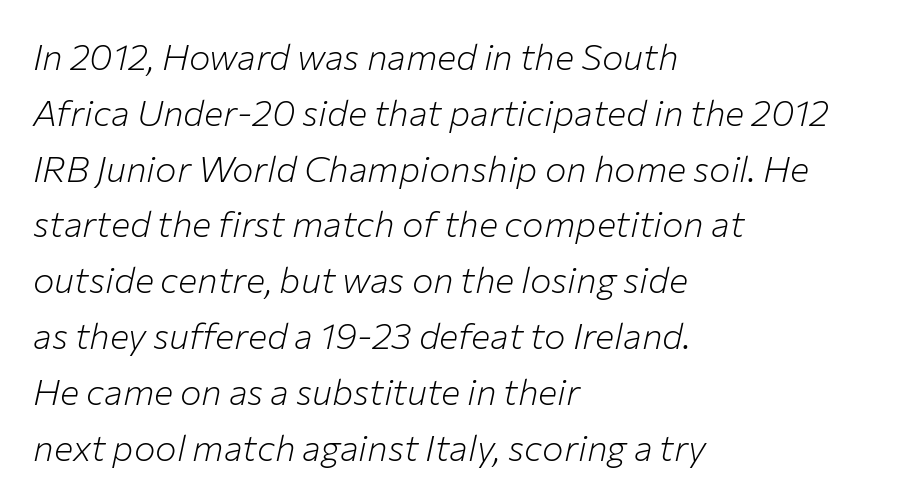
{"italic": "yes", "lean": "right", "slant_degrees": 12, "bold": "no", "weight": "light", "width": "normal", "stroke_contrast": "low", "x_height": "medium", "monospaced": "no", "underline": "no", "align": "left", "line_spacing": "normal", "line_spacing_ratio": 1.55, "letter_spacing": "normal", "letter_spacing_em": 0.0, "glyph_px": 36}
